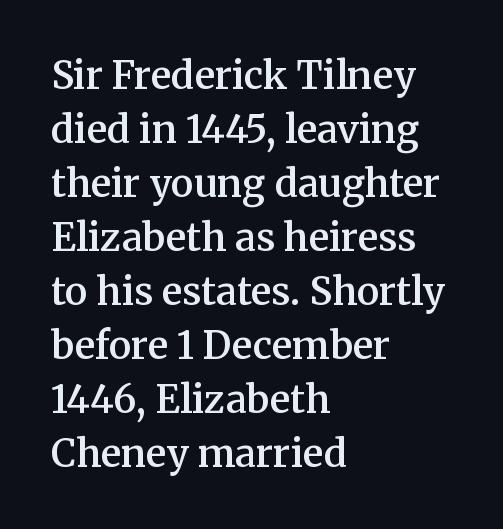
{"serif": "yes", "italic": "no", "bold": "semi", "weight": "semibold", "width": "normal", "stroke_contrast": "medium", "x_height": "medium", "monospaced": "no", "underline": "no", "align": "left", "line_spacing": "normal", "line_spacing_ratio": 1.42, "letter_spacing": "normal", "letter_spacing_em": 0.0, "glyph_px": 38}
